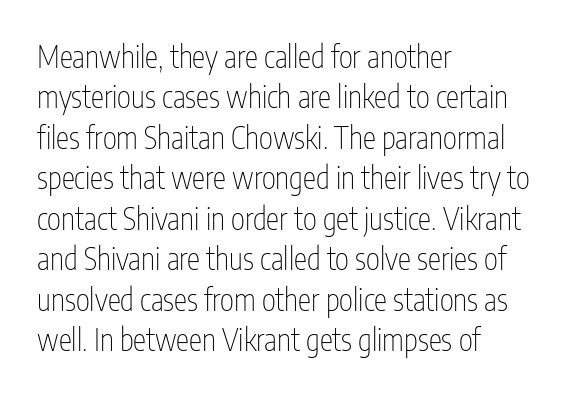
{"serif": "no", "italic": "no", "bold": "no", "weight": "thin", "width": "condensed", "stroke_contrast": "low", "x_height": "medium", "monospaced": "no", "underline": "no", "align": "left", "line_spacing": "normal", "line_spacing_ratio": 1.35, "letter_spacing": "normal", "letter_spacing_em": 0.0, "glyph_px": 30}
